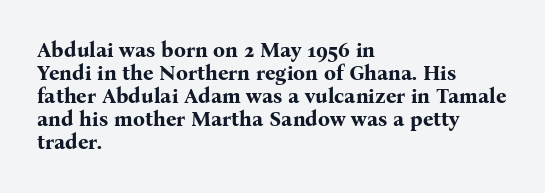
{"italic": "no", "bold": "yes", "underline": "no", "align": "left", "line_spacing": "tight", "line_spacing_ratio": 1.1, "letter_spacing": "normal", "letter_spacing_em": 0.0, "glyph_px": 21}
